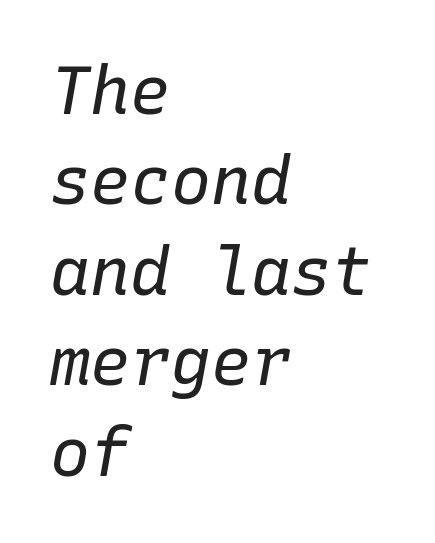
Note the uniform advance width — an 'i' takes as much space as an 'm'. Compared with typical body copy, the letter spacing here is the same. This sample uses an oblique cut, with every glyph tilted off the vertical. The paragraph has a hard left edge and a soft right edge.
